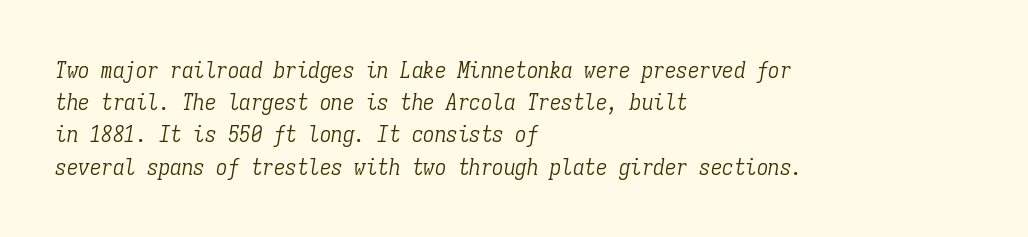
{"italic": "yes", "lean": "right", "slant_degrees": 9, "bold": "no", "underline": "no", "align": "left", "line_spacing": "normal", "line_spacing_ratio": 1.4, "letter_spacing": "normal", "letter_spacing_em": 0.0, "glyph_px": 23}
